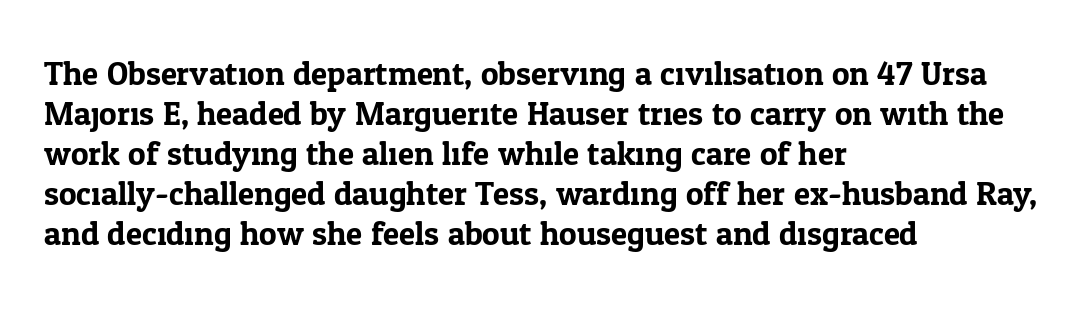
The image shows 33 px serif type, upright; set left-aligned, line spacing 1.21x, normal letter spacing, not underlined; low stroke contrast and a medium x-height.
